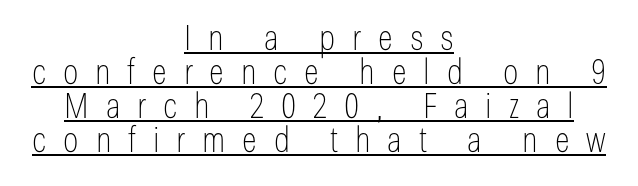
The image shows 35 px thin, condensed sans-serif type, upright; set centered, tight line spacing (0.97x), unusually wide letter spacing (+0.48 em), underlined; low stroke contrast and a medium x-height.
